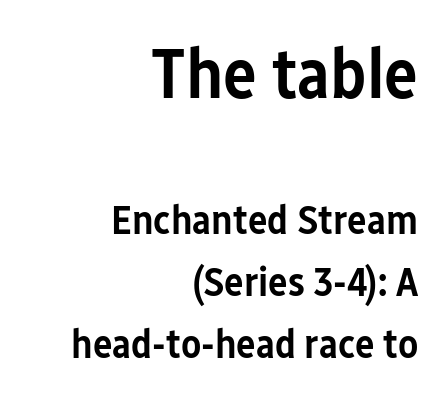
The image shows 71 px semibold, condensed sans-serif type, upright; set right-aligned, normal line spacing (1.52x), normal letter spacing, not underlined; the first (top) block is 1.73x larger; low stroke contrast and a medium x-height.
